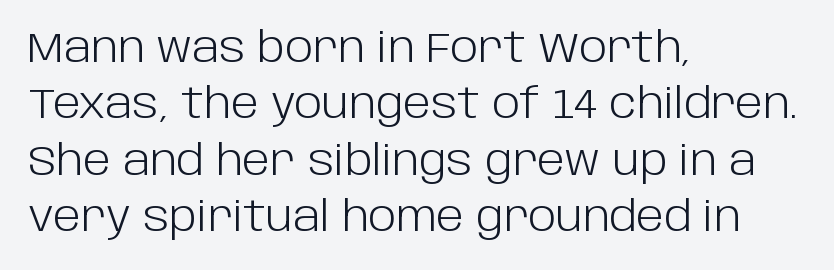
Q: Is the text bold? A: No.
Q: Is the text italic (slanted)? A: No, it is upright.
Q: Is the typeface a serif or a sans-serif typeface? A: Sans-serif.
Q: Is the text underlined? A: No.
Q: How is the paragraph aligned? A: Left-aligned.
Q: Is the spacing between letters normal or unusually wide? A: Normal.
Q: Is the spacing between lines tight, normal or loose? A: Normal.
Q: Width (condensed, normal, or wide)? A: Normal.
Q: Stroke contrast? A: Low.
Q: x-height? A: Large.
Q: Monospaced? A: No.
